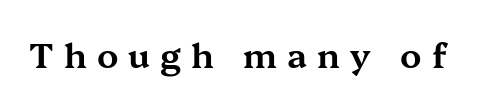
{"serif": "yes", "italic": "no", "width": "wide", "stroke_contrast": "medium", "x_height": "medium", "monospaced": "no", "underline": "no", "letter_spacing": "wide", "letter_spacing_em": 0.3, "glyph_px": 34}
